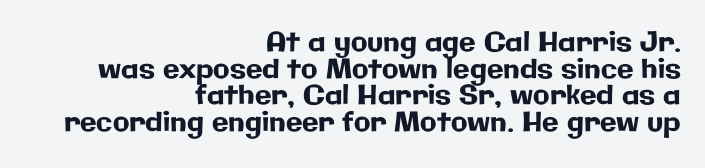
If you measured baseline to baseline, you'd find a short distance. Glance below the letters and you will spot only blank space. Is there any slant? The stems are plumb. A typesetter would call this zero additional tracking.
